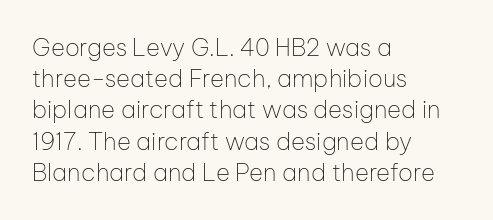
The image shows 24 px text type, upright; set left-aligned, normal line spacing (1.3x), normal letter spacing, not underlined.
